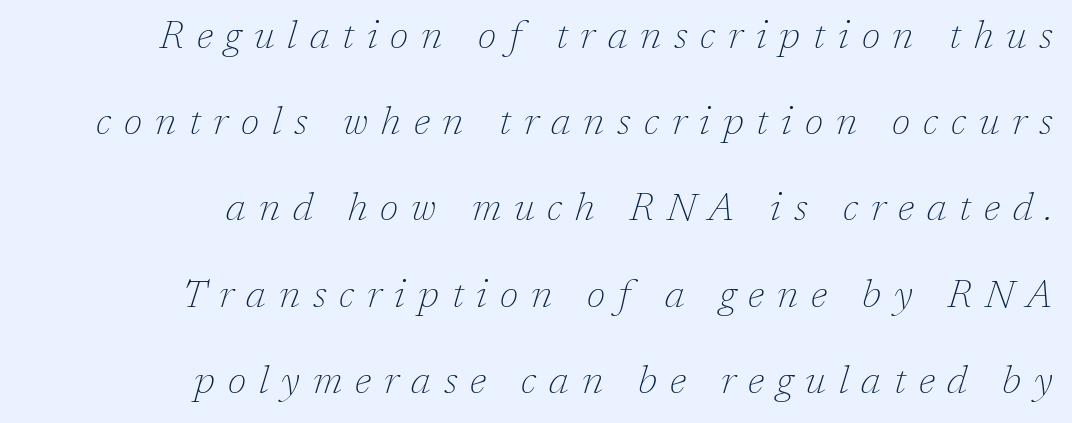
The image shows 39 px thin serif type, italic (leaning right); set right-aligned, loose line spacing (2.21x), unusually wide letter spacing (+0.33 em), not underlined; low stroke contrast and a medium x-height.
